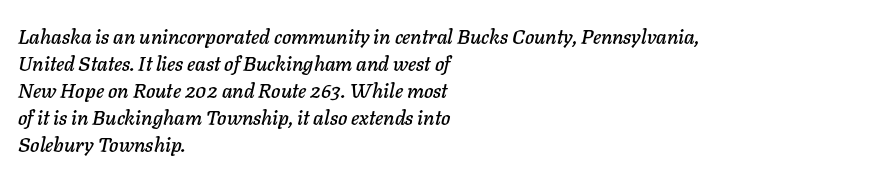
The image shows 20 px text type, italic (leaning right); set left-aligned, normal line spacing (1.35x), normal letter spacing, not underlined.
